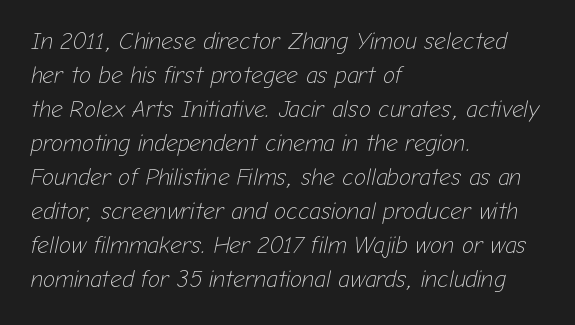
Q: Is the text bold? A: No.
Q: Is the text italic (slanted)? A: Yes, it leans right by about 12 degrees.
Q: Is the text underlined? A: No.
Q: How is the paragraph aligned? A: Left-aligned.
Q: Is the spacing between letters normal or unusually wide? A: Normal.
Q: Is the spacing between lines tight, normal or loose? A: Normal.
